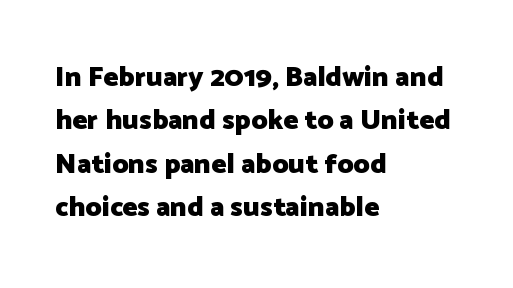
Check the space under the baseline: it is left empty. This sample uses a sans-serif face. Posture: vertical. A typesetter would call this proportional, since set widths differ per character. The ragged edge is on the right, which tells us the setting is flush left.
